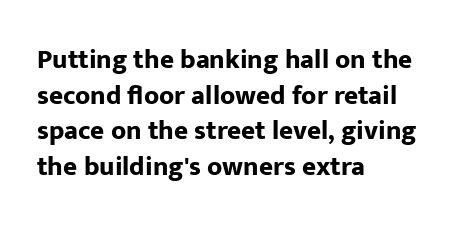
{"italic": "no", "bold": "yes", "underline": "no", "align": "left", "line_spacing": "normal", "line_spacing_ratio": 1.32, "letter_spacing": "normal", "letter_spacing_em": 0.0, "glyph_px": 27}
